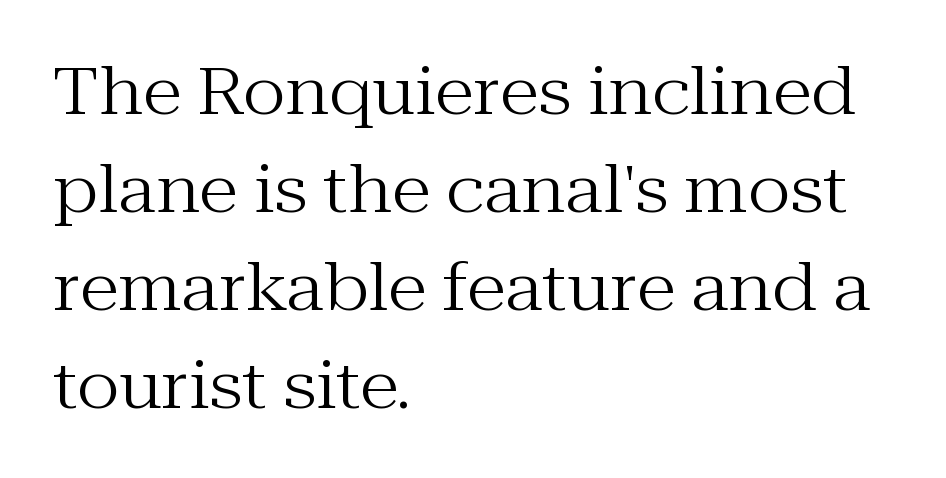
Just letters on the line, the space beneath them empty. A student would call this left alignment; a typographer would say flush left, rag right. The rendering uses natural spacing where letterforms have individual widths. Characters follow at the spacing the type designer built in. Is there any slant? The stems are plumb. Regarding serifs, this sample has them.
